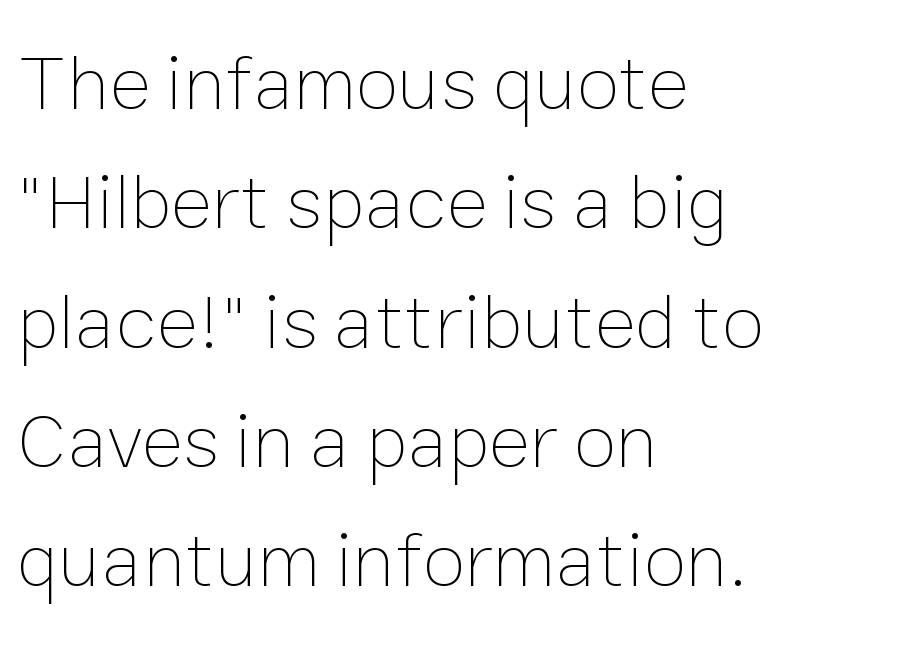
You could call the tracking neutral — neither tight nor loose. Each letter keeps its own natural width here, so spacing adapts to shape. Teacher's note: observe the even left margin — that is flush-left alignment. Leading: standard. Every character sits straight up, as roman type does.
